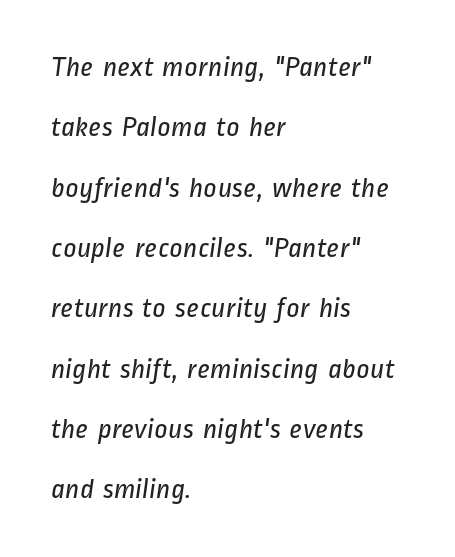
{"serif": "no", "bold": "no", "weight": "regular", "width": "condensed", "stroke_contrast": "low", "x_height": "medium", "monospaced": "no", "underline": "no", "align": "left", "line_spacing": "loose", "line_spacing_ratio": 2.08, "letter_spacing": "normal", "letter_spacing_em": 0.0, "glyph_px": 29}
